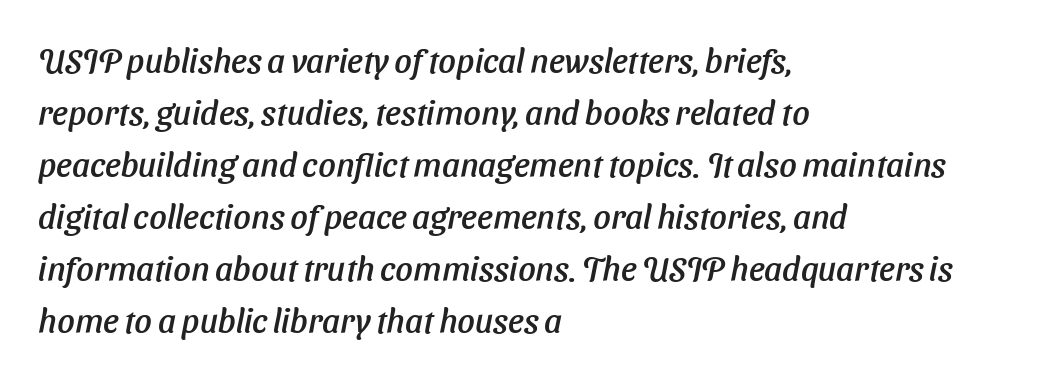
Q: Is the text italic (slanted)? A: Yes, it leans right by about 11 degrees.
Q: Is the text underlined? A: No.
Q: How is the paragraph aligned? A: Left-aligned.
Q: Is the spacing between letters normal or unusually wide? A: Normal.
Q: Is the spacing between lines tight, normal or loose? A: Normal.
Q: Width (condensed, normal, or wide)? A: Normal.
Q: Stroke contrast? A: Low.
Q: x-height? A: Medium.
Q: Monospaced? A: No.
